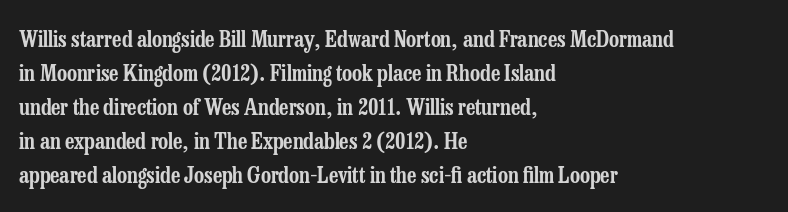
{"italic": "no", "underline": "no", "align": "left", "line_spacing": "normal", "line_spacing_ratio": 1.54, "letter_spacing": "normal", "letter_spacing_em": 0.0, "glyph_px": 22}
